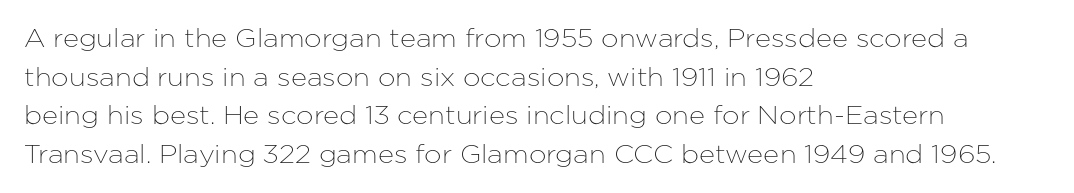
{"italic": "no", "underline": "no", "align": "left", "line_spacing": "normal", "line_spacing_ratio": 1.55, "letter_spacing": "normal", "letter_spacing_em": 0.0, "glyph_px": 25}
